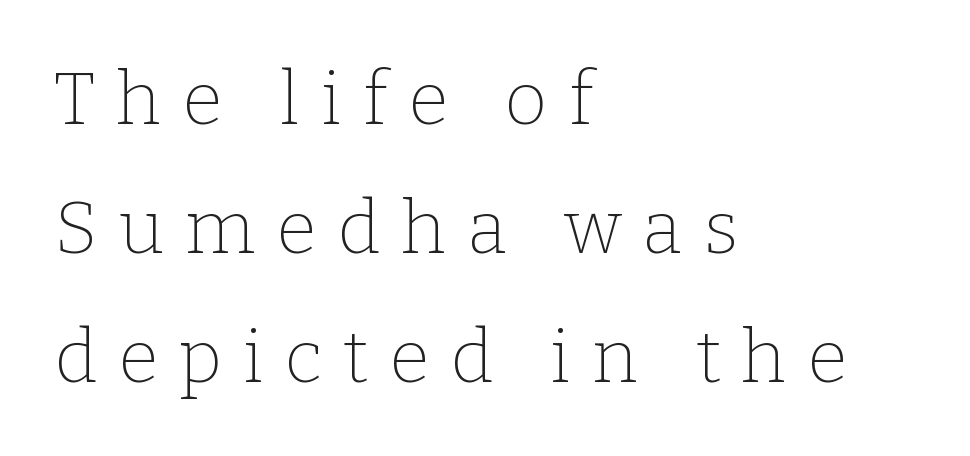
Q: Is the text bold? A: No.
Q: Is the text italic (slanted)? A: No, it is upright.
Q: Is the typeface a serif or a sans-serif typeface? A: Serif.
Q: Is the text underlined? A: No.
Q: How is the paragraph aligned? A: Left-aligned.
Q: Is the spacing between letters normal or unusually wide? A: Unusually wide.
Q: Width (condensed, normal, or wide)? A: Normal.
Q: Stroke contrast? A: Low.
Q: x-height? A: Medium.
Q: Monospaced? A: No.
